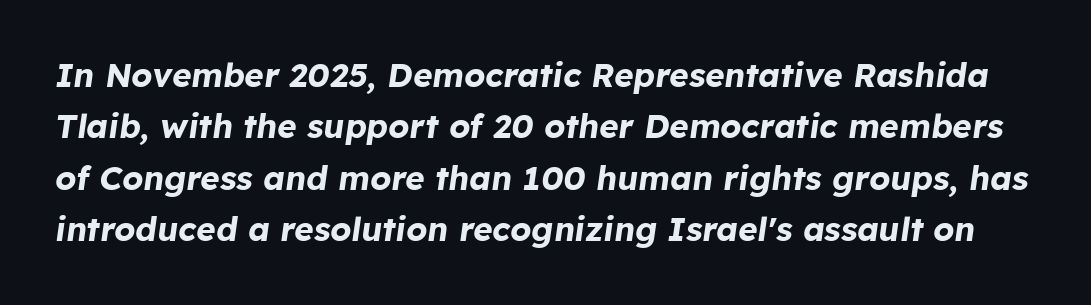
Q: Is the text bold? A: Yes.
Q: Is the text italic (slanted)? A: Yes, it leans right by about 8 degrees.
Q: Is the text underlined? A: No.
Q: Is the spacing between letters normal or unusually wide? A: Normal.
Q: Is the spacing between lines tight, normal or loose? A: Normal.
Q: Width (condensed, normal, or wide)? A: Normal.
Q: Stroke contrast? A: Low.
Q: x-height? A: Medium.
Q: Monospaced? A: No.
